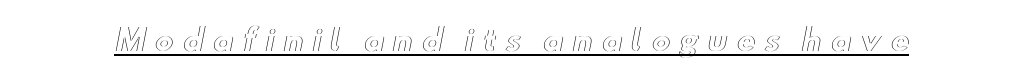
Each letter keeps its own natural width here, so spacing adapts to shape. Compared with undecorated copy, this sample adds a rule below the words. Tracking value appears strongly positive — letters spread wide.
